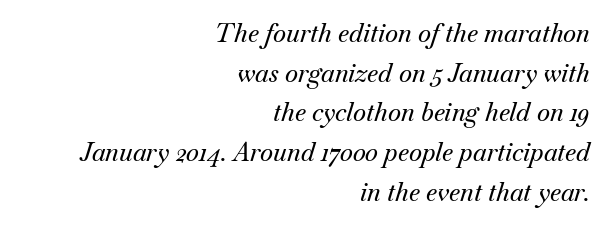
The image shows 25 px text type, italic (leaning right); set right-aligned, normal line spacing (1.59x), normal letter spacing, not underlined.
